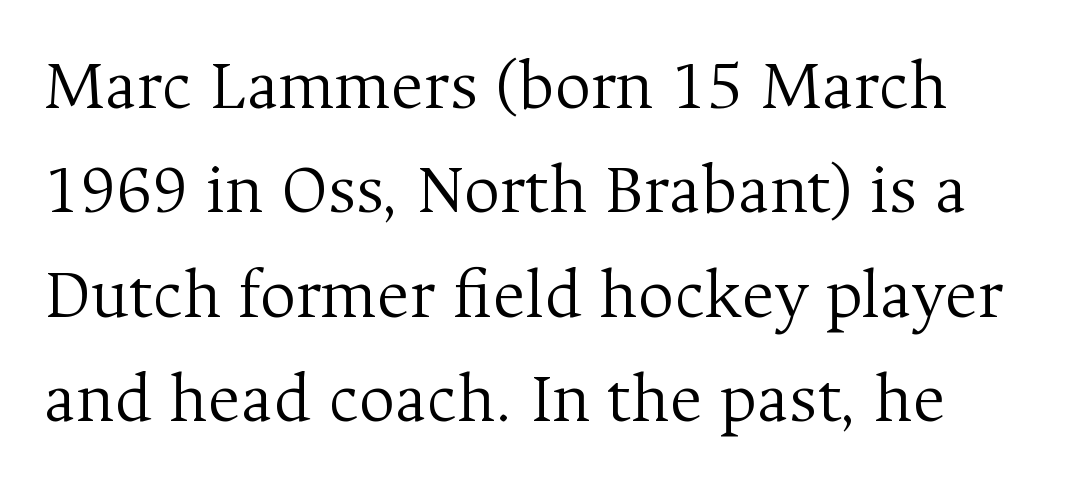
Are there feet on the stems? There are — it's a serif. A typesetter would call this leading conventional body-copy spacing. Stems here are at most as thick as an everyday book face. This rendering features lettering with no underline. You could not count columns in this text — the font is proportionally spaced.
